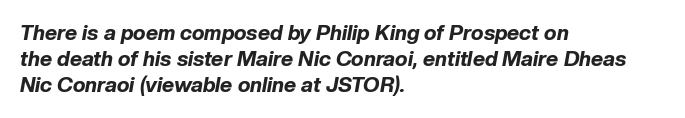
Italic? Definitely — the glyphs are oblique. Is the block centered? No — it sits flush against the left margin. The foot of each line stays bare and open. Observe the ordinary spacing: letters are neighbours, not strangers. Weight check: bold — yes, fully.
